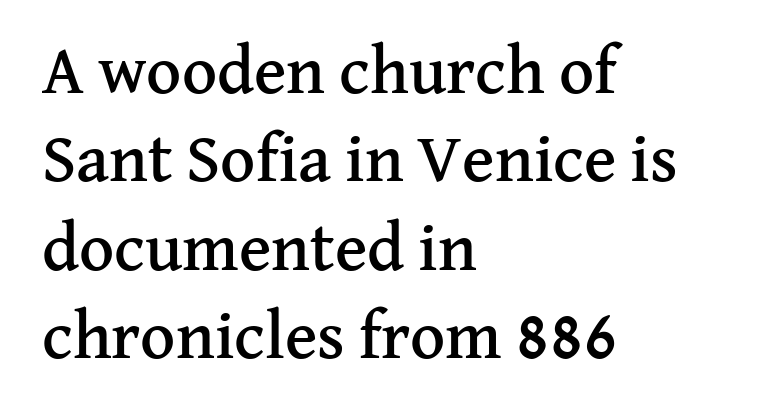
The image shows 68 px serif type, upright; set left-aligned, normal line spacing (1.3x), normal letter spacing, not underlined; medium stroke contrast and a medium x-height.
